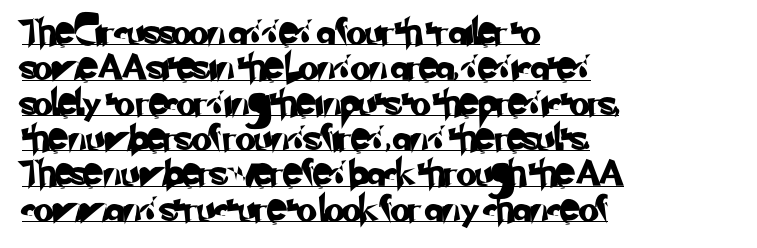
{"underline": "yes", "align": "left", "line_spacing": "normal", "line_spacing_ratio": 1.36, "letter_spacing": "normal", "letter_spacing_em": 0.0, "glyph_px": 26}
